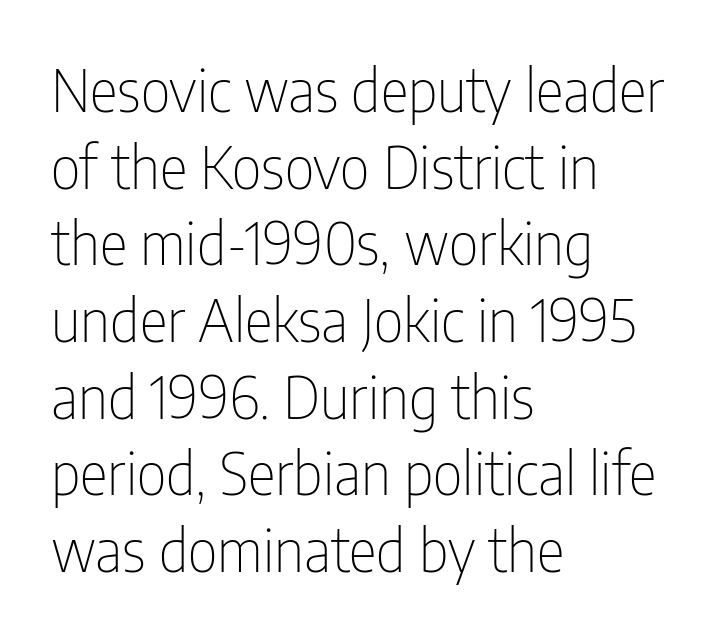
The lettering holds an erect, upright posture throughout. Interline gaps are of average width in this sample. The letters advance in unequal steps, a hallmark of proportional type. Visually the block forms a straight wall on the left and a jagged coastline on the right. The letters carry no serifs — their stems end cleanly without finishing strokes.
